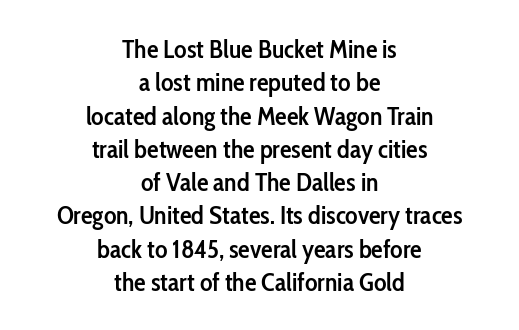
The image shows 26 px text type, upright; set centered, normal line spacing (1.28x), normal letter spacing, not underlined.
